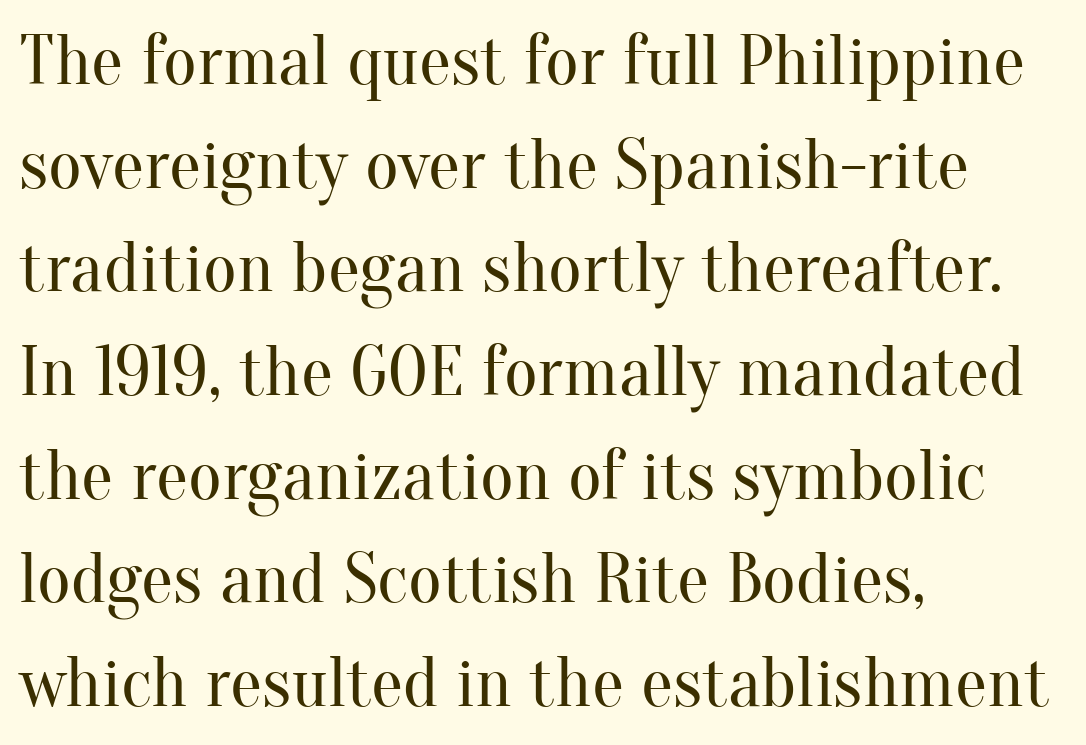
Q: Is the text bold? A: No.
Q: Is the text italic (slanted)? A: No, it is upright.
Q: Is the typeface a serif or a sans-serif typeface? A: Serif.
Q: Is the text underlined? A: No.
Q: How is the paragraph aligned? A: Left-aligned.
Q: Is the spacing between letters normal or unusually wide? A: Normal.
Q: Is the spacing between lines tight, normal or loose? A: Normal.
Q: Width (condensed, normal, or wide)? A: Normal.
Q: Stroke contrast? A: Medium.
Q: x-height? A: Small.
Q: Monospaced? A: No.
